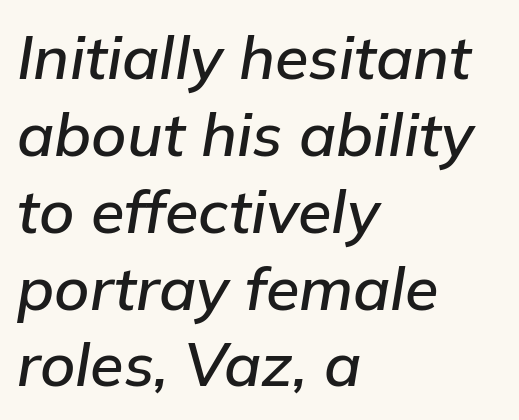
The leading is moderate, giving the passage an even texture. Notice how the passage keeps a crisp vertical edge on the left only. These lines are rendered in a variable-pitch font. The horizontal fit of the characters is conventional and even. The whole block is typeset with a tilt. Check under the words: just untouched page.
